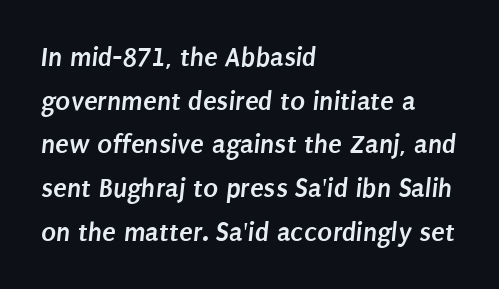
{"serif": "no", "bold": "yes", "weight": "semibold", "width": "condensed", "stroke_contrast": "low", "x_height": "large", "monospaced": "no", "underline": "no", "align": "left", "line_spacing": "normal", "line_spacing_ratio": 1.56, "letter_spacing": "normal", "letter_spacing_em": 0.0, "glyph_px": 28}
